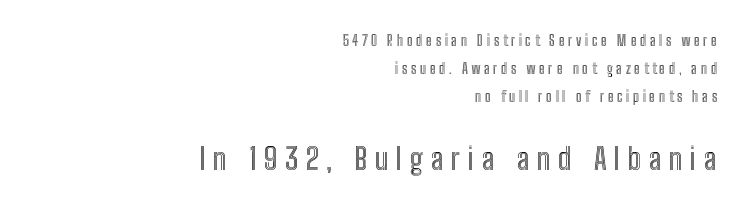
Q: Is the text italic (slanted)? A: No, it is upright.
Q: Is the text underlined? A: No.
Q: How is the paragraph aligned? A: Right-aligned.
Q: Is the spacing between letters normal or unusually wide? A: Unusually wide.
Q: Is the spacing between lines tight, normal or loose? A: Loose.
Q: Which block of text is set in a larger size, the first (top) or the second (bottom)? A: The second (bottom) one.
Q: Width (condensed, normal, or wide)? A: Condensed.
Q: x-height? A: Medium.
Q: Monospaced? A: No.
